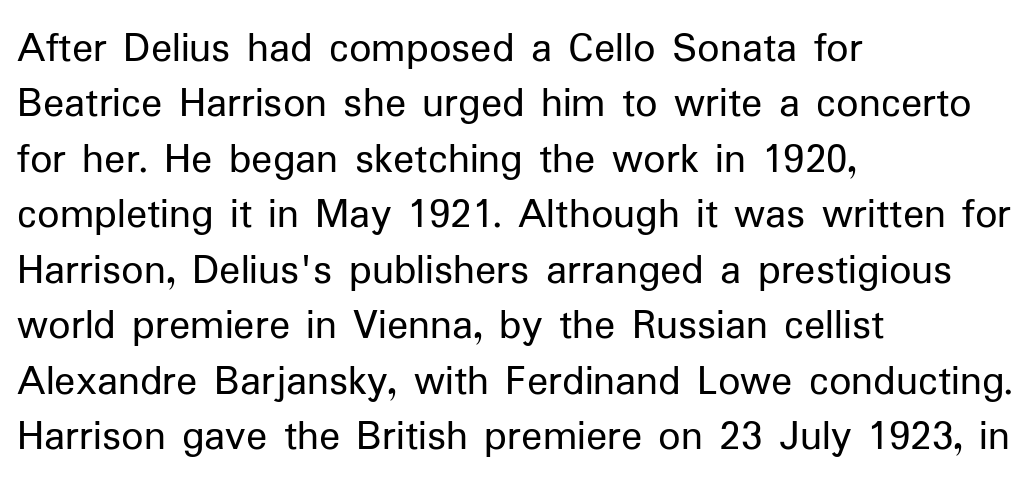
Q: Is the text bold? A: No.
Q: Is the text italic (slanted)? A: No, it is upright.
Q: Is the typeface a serif or a sans-serif typeface? A: Sans-serif.
Q: Is the text underlined? A: No.
Q: How is the paragraph aligned? A: Left-aligned.
Q: Is the spacing between letters normal or unusually wide? A: Normal.
Q: Is the spacing between lines tight, normal or loose? A: Normal.
Q: Width (condensed, normal, or wide)? A: Normal.
Q: Stroke contrast? A: Low.
Q: x-height? A: Medium.
Q: Monospaced? A: No.
